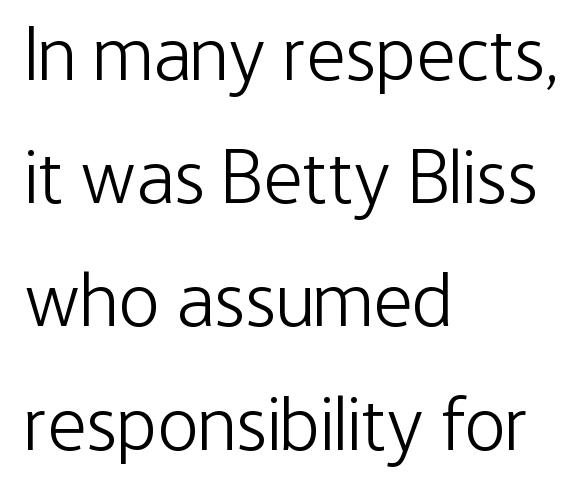
The image shows 77 px light, condensed sans-serif type, upright; set left-aligned, normal line spacing (1.6x), normal letter spacing, not underlined; low stroke contrast and a medium x-height.
